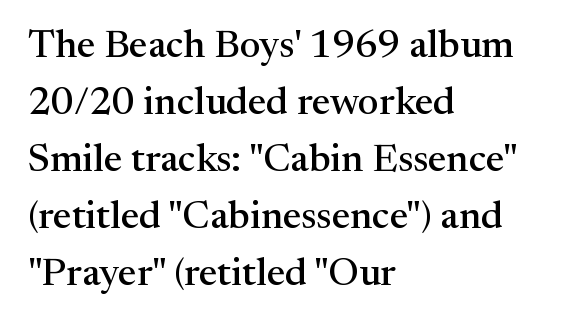
What stands out about the letter spacing? Nothing — it is the standard amount. The face used here is proportionally spaced, like ordinary book or web type. Check under the words: just untouched page. The rendering anchors every line to the left-hand side. The rendering uses a moderate line-height, typical for paragraphs.
